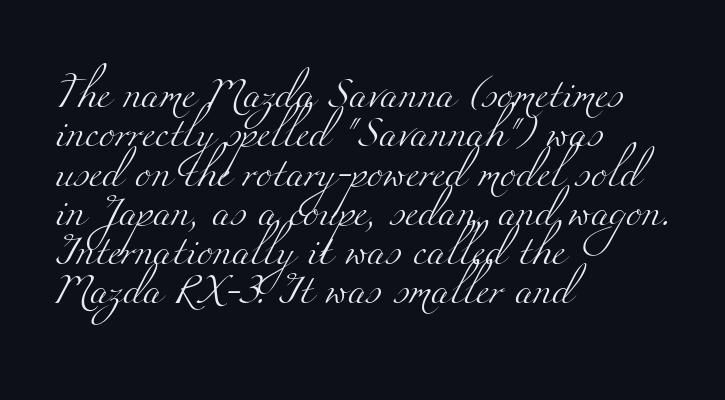
Q: Is the text bold? A: No.
Q: Is the text underlined? A: No.
Q: How is the paragraph aligned? A: Left-aligned.
Q: Is the spacing between letters normal or unusually wide? A: Normal.
Q: Is the spacing between lines tight, normal or loose? A: Normal.
Q: Width (condensed, normal, or wide)? A: Wide.
Q: Stroke contrast? A: Medium.
Q: x-height? A: Small.
Q: Monospaced? A: No.
